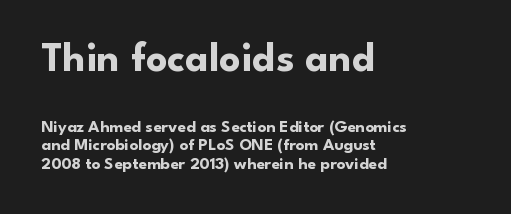
Q: Is the text bold? A: Yes.
Q: Is the text italic (slanted)? A: No, it is upright.
Q: Is the typeface a serif or a sans-serif typeface? A: Sans-serif.
Q: Is the text underlined? A: No.
Q: How is the paragraph aligned? A: Left-aligned.
Q: Is the spacing between letters normal or unusually wide? A: Normal.
Q: Is the spacing between lines tight, normal or loose? A: Tight.
Q: Which block of text is set in a larger size, the first (top) or the second (bottom)? A: The first (top) one.
Q: Width (condensed, normal, or wide)? A: Normal.
Q: Stroke contrast? A: Low.
Q: x-height? A: Small.
Q: Monospaced? A: No.
